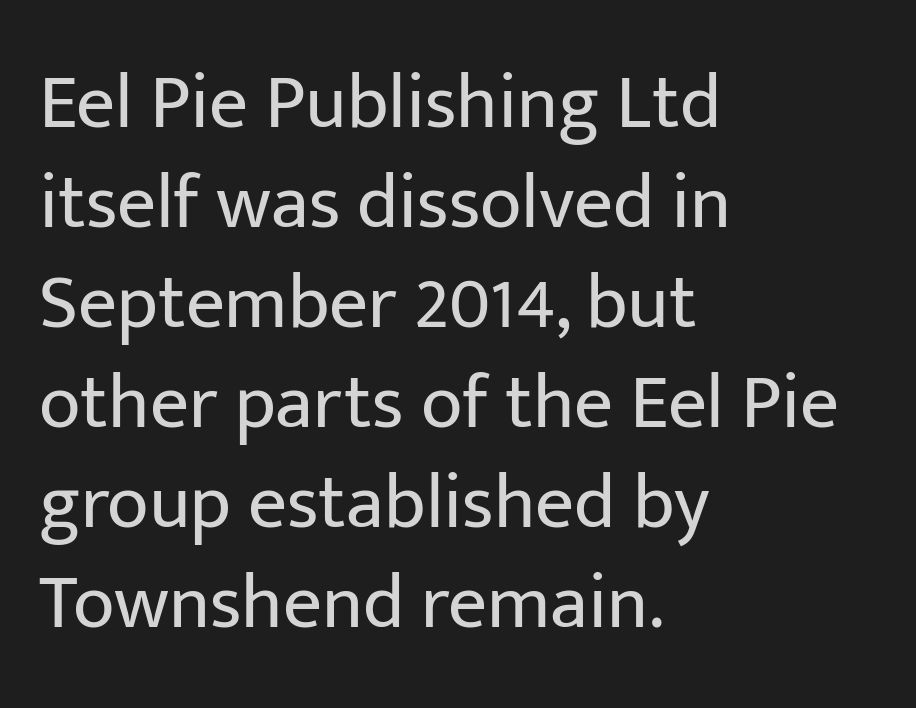
Q: Is the text bold? A: No.
Q: Is the text italic (slanted)? A: No, it is upright.
Q: Is the typeface a serif or a sans-serif typeface? A: Sans-serif.
Q: Is the text underlined? A: No.
Q: How is the paragraph aligned? A: Left-aligned.
Q: Is the spacing between letters normal or unusually wide? A: Normal.
Q: Is the spacing between lines tight, normal or loose? A: Normal.
Q: Width (condensed, normal, or wide)? A: Normal.
Q: Stroke contrast? A: Low.
Q: x-height? A: Medium.
Q: Monospaced? A: No.
